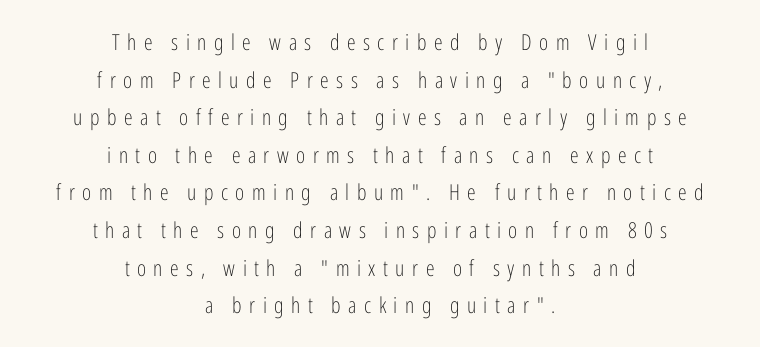
Line starts and ends both wander, symmetrically. The weight tops out at a normal text grade. The specimen reads as upright at a glance. Short note: letters widely spaced. Any mark beneath the type? The region is blank.
